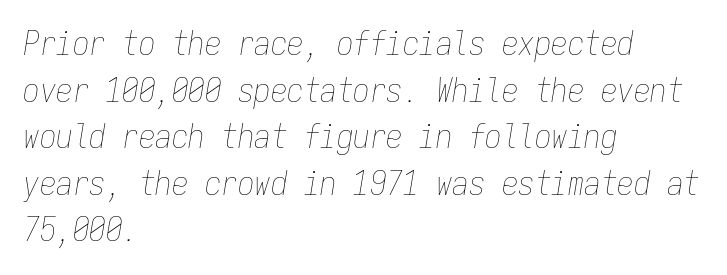
Q: Is the text bold? A: No.
Q: Is the text italic (slanted)? A: Yes, it leans right by about 9 degrees.
Q: Is the text underlined? A: No.
Q: How is the paragraph aligned? A: Left-aligned.
Q: Is the spacing between letters normal or unusually wide? A: Normal.
Q: Is the spacing between lines tight, normal or loose? A: Normal.
Q: Width (condensed, normal, or wide)? A: Condensed.
Q: Stroke contrast? A: Low.
Q: x-height? A: Medium.
Q: Monospaced? A: Yes.
